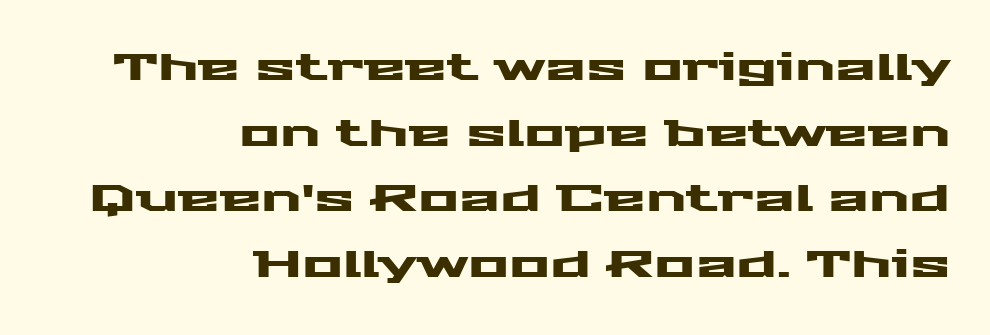
Q: Is the text italic (slanted)? A: No, it is upright.
Q: Is the typeface a serif or a sans-serif typeface? A: Sans-serif.
Q: Is the text underlined? A: No.
Q: How is the paragraph aligned? A: Right-aligned.
Q: Is the spacing between letters normal or unusually wide? A: Normal.
Q: Width (condensed, normal, or wide)? A: Wide.
Q: Stroke contrast? A: Medium.
Q: x-height? A: Medium.
Q: Monospaced? A: No.
